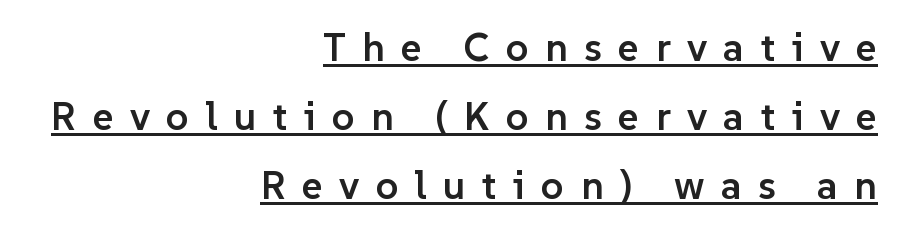
Does the lettering tilt? It doesn't — this is upright. The face used here is a sans, in the tradition of grotesques and geometrics. Underlining? Definitely there. Each word looks stretched out because of the extra space between its letters. This sample has the flowing, uneven cadence of proportional lettering. Heft: intermediate — a semibold.
